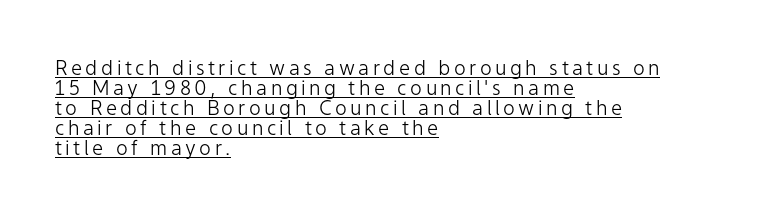
Q: Is the text bold? A: No.
Q: Is the text italic (slanted)? A: No, it is upright.
Q: Is the text underlined? A: Yes.
Q: How is the paragraph aligned? A: Left-aligned.
Q: Is the spacing between lines tight, normal or loose? A: Tight.
